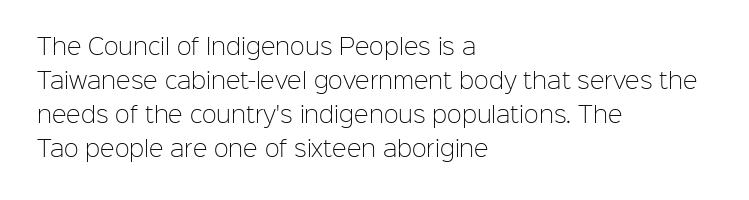
Caption: multi-line text, flush left, ragged right. Rendered with straight, roman letterforms. Beneath every word, the page is bare. Weight: not bold — regular or lighter. Nobody touched the tracking dial on this one. Vertically, the passage feels balanced, rows spaced as you'd expect.
